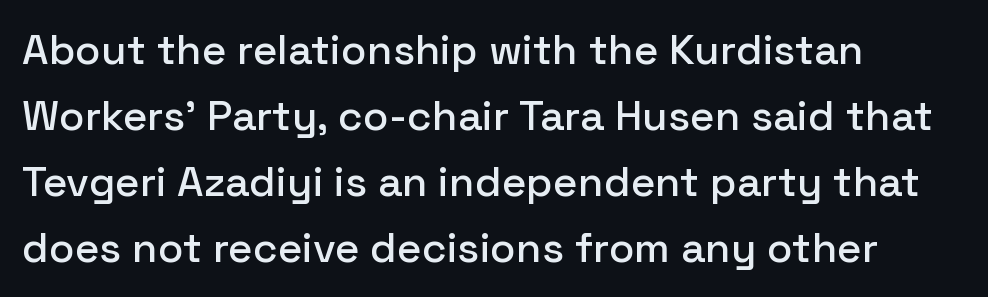
These lines are rendered in a variable-pitch font. The rendering keeps characters at their native spacing. A normal amount of white space separates one row of letters from the next. Are there feet on the stems? There aren't — it's a sans. Does the lettering tilt? It doesn't — this is upright. Underlining? Definitely not there.
